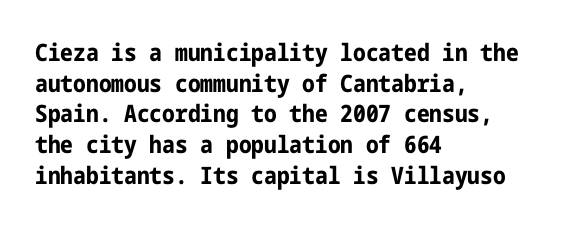
Summary of weight: heavy, a full bold. Tracking value appears to be zero — textbook default spacing. No italicization has been applied; the sample stays upright. The words here are not underlined. A normal amount of white space separates one row of letters from the next.
